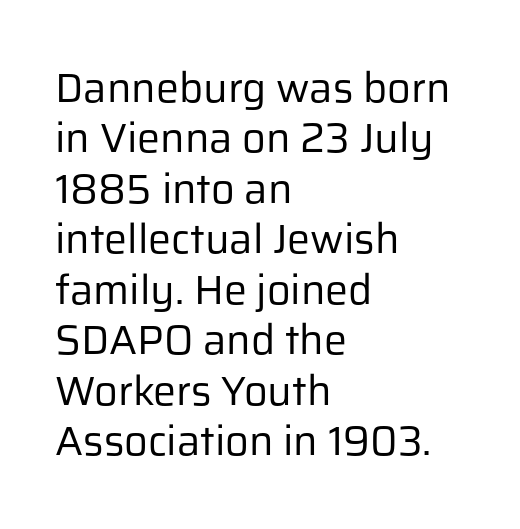
The ragged edge is on the right, which tells us the setting is flush left. The passage shown is typed in a proportional face where columns would drift. Nothing heavy about these letters — not bold at all. Vertical strokes here are truly vertical. The letters sit at their default tracking, neither squeezed nor spread. The glyphs in this specimen are sans serif.
